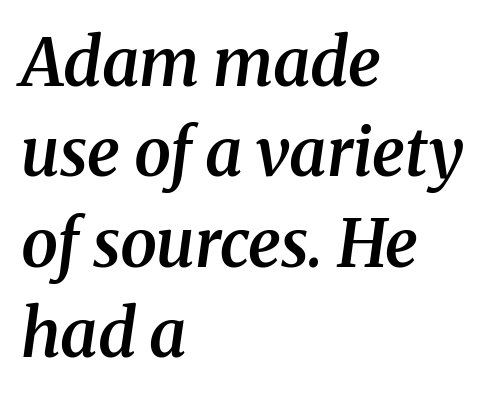
Do the characters align in a grid? No, the font is proportional. The horizontal fit of the characters is conventional and even. Bare-footed words on every line. This sample uses an oblique cut, with every glyph tilted off the vertical. Students, this is semibold: more ink than regular, less than bold. This sample is left-justified, so line endings fall wherever the words run out.
